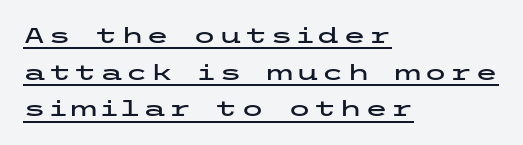
Q: Is the text italic (slanted)? A: No, it is upright.
Q: Is the text underlined? A: Yes.
Q: How is the paragraph aligned? A: Left-aligned.
